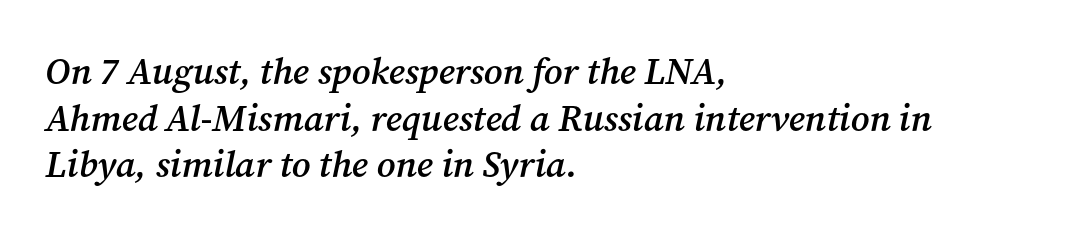
{"serif": "yes", "italic": "yes", "lean": "right", "slant_degrees": 12, "bold": "semi", "weight": "semibold", "width": "normal", "stroke_contrast": "medium", "x_height": "medium", "monospaced": "no", "underline": "no", "align": "left", "line_spacing": "normal", "line_spacing_ratio": 1.26, "letter_spacing": "normal", "letter_spacing_em": 0.0, "glyph_px": 37}
